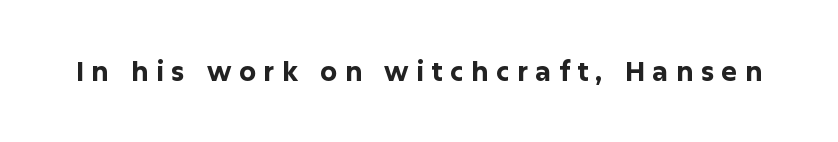
The image shows 27 px bold type, upright; set unusually wide letter spacing (+0.27 em), not underlined.
